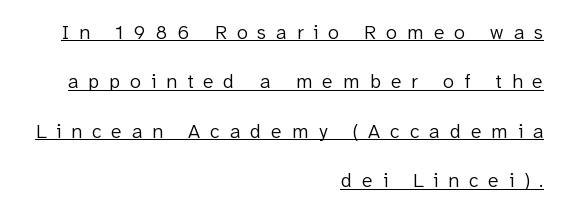
{"italic": "no", "bold": "no", "underline": "yes", "align": "right", "line_spacing": "loose", "line_spacing_ratio": 2.47, "letter_spacing": "wide", "letter_spacing_em": 0.5, "glyph_px": 20}
